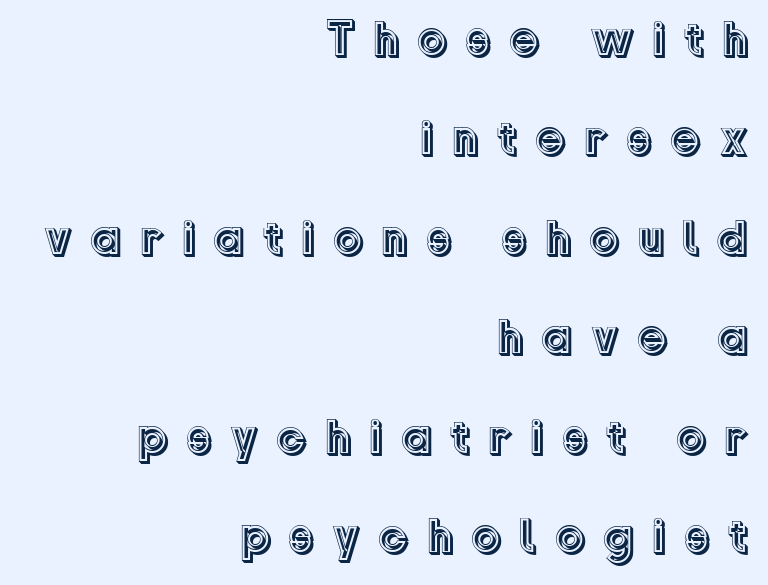
The image shows 49 px text type, upright; set right-aligned, loose line spacing (2.03x), unusually wide letter spacing (+0.35 em), not underlined; a medium x-height.
